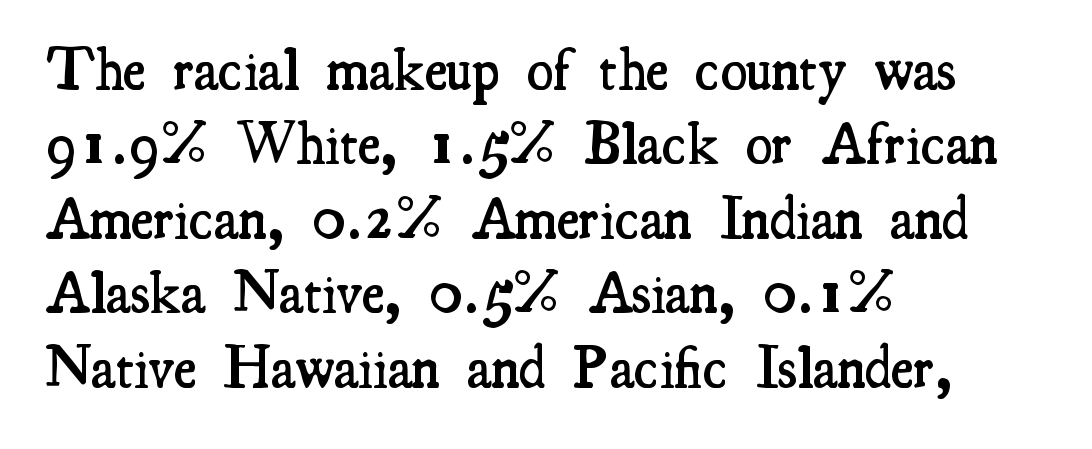
{"serif": "yes", "italic": "no", "bold": "semi", "weight": "semibold", "width": "condensed", "stroke_contrast": "medium", "x_height": "small", "monospaced": "no", "underline": "no", "align": "left", "line_spacing_ratio": 1.24, "letter_spacing": "normal", "letter_spacing_em": 0.0, "glyph_px": 60}
